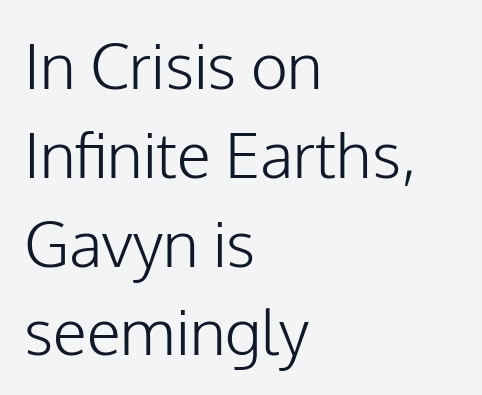
The image shows 63 px light sans-serif type, upright; set left-aligned, normal line spacing (1.41x), normal letter spacing, not underlined; low stroke contrast and a medium x-height.
